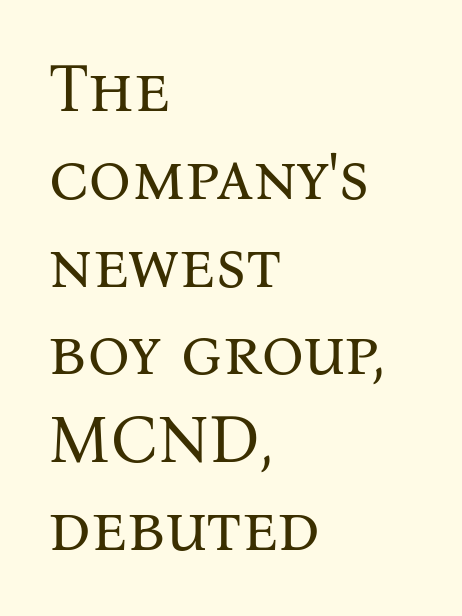
Q: Is the text bold? A: No.
Q: Is the text italic (slanted)? A: No, it is upright.
Q: Is the typeface a serif or a sans-serif typeface? A: Serif.
Q: Is the text underlined? A: No.
Q: How is the paragraph aligned? A: Left-aligned.
Q: Is the spacing between letters normal or unusually wide? A: Normal.
Q: Is the spacing between lines tight, normal or loose? A: Normal.
Q: Width (condensed, normal, or wide)? A: Normal.
Q: Stroke contrast? A: Medium.
Q: x-height? A: Medium.
Q: Monospaced? A: No.
